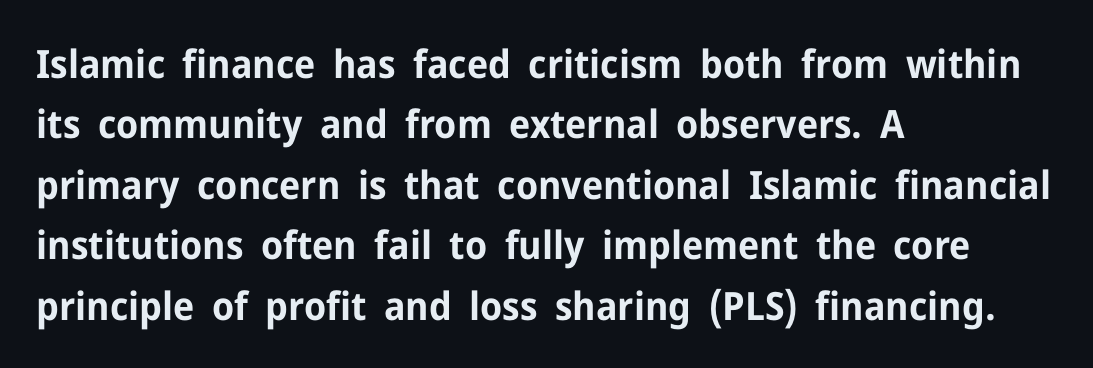
The image shows 39 px bold sans-serif type, upright; set left-aligned, normal line spacing (1.55x), normal letter spacing, not underlined; low stroke contrast and a medium x-height.
